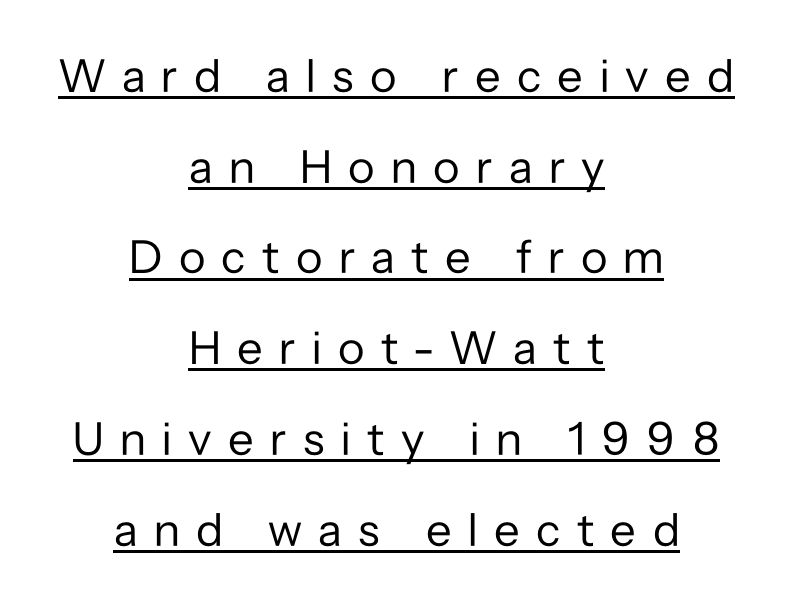
The image shows 47 px regular-weight sans-serif type, upright; set centered, loose line spacing (1.93x), unusually wide letter spacing (+0.35 em), underlined; low stroke contrast and a medium x-height.
